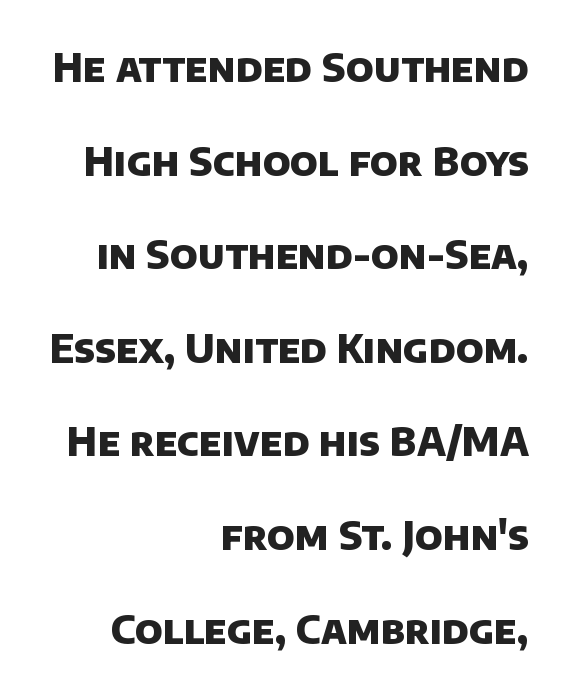
{"serif": "no", "bold": "yes", "weight": "heavy", "width": "normal", "stroke_contrast": "low", "x_height": "large", "monospaced": "no", "underline": "no", "align": "right", "line_spacing": "loose", "line_spacing_ratio": 2.4, "letter_spacing": "normal", "letter_spacing_em": 0.0, "glyph_px": 39}
